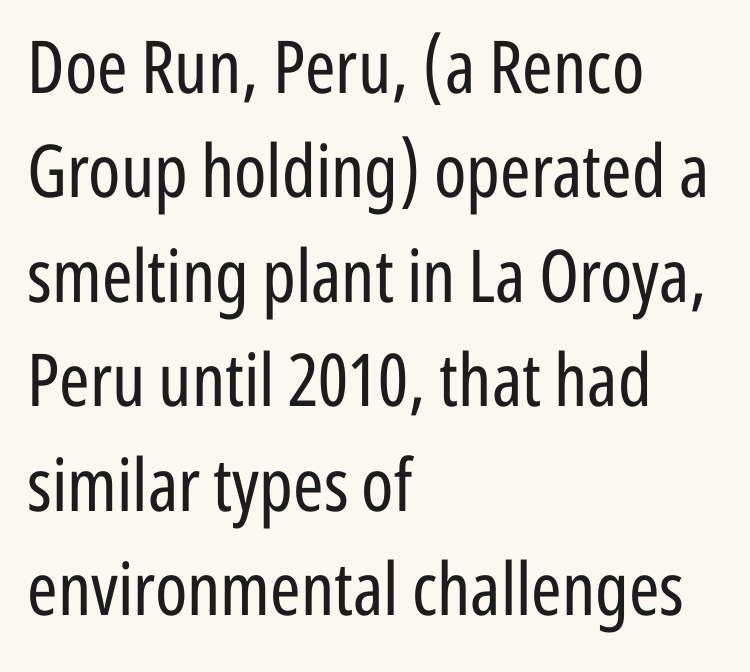
{"serif": "no", "italic": "no", "bold": "no", "weight": "regular", "width": "condensed", "stroke_contrast": "low", "x_height": "medium", "monospaced": "no", "underline": "no", "align": "left", "line_spacing": "normal", "line_spacing_ratio": 1.43, "letter_spacing": "normal", "letter_spacing_em": 0.0, "glyph_px": 73}
